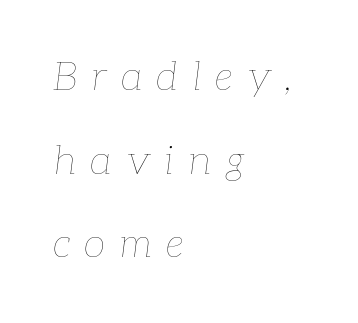
Q: Is the text bold? A: No.
Q: Is the text italic (slanted)? A: Yes, it leans right by about 7 degrees.
Q: Is the text underlined? A: No.
Q: How is the paragraph aligned? A: Left-aligned.
Q: Is the spacing between letters normal or unusually wide? A: Unusually wide.
Q: Is the spacing between lines tight, normal or loose? A: Loose.
Q: Width (condensed, normal, or wide)? A: Normal.
Q: Stroke contrast? A: Low.
Q: x-height? A: Medium.
Q: Monospaced? A: No.
